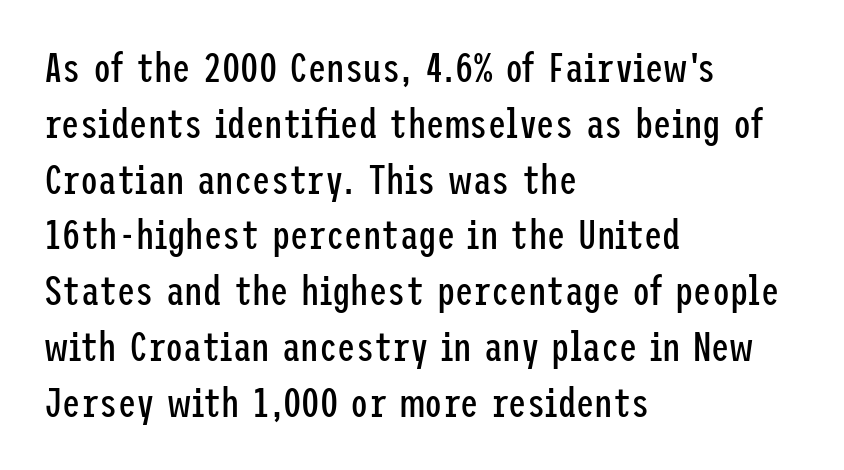
The image shows 41 px regular-weight, condensed sans-serif type, upright; set left-aligned, normal line spacing (1.36x), normal letter spacing, not underlined; low stroke contrast and a medium x-height.
